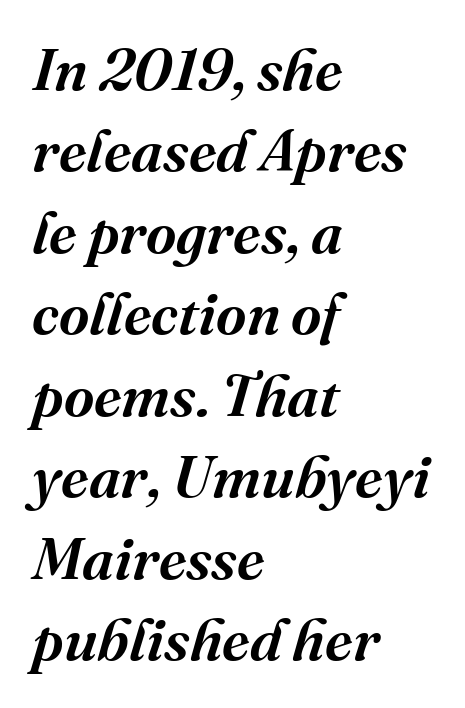
{"serif": "yes", "italic": "yes", "lean": "right", "slant_degrees": 16, "bold": "semi", "weight": "semibold", "width": "normal", "stroke_contrast": "medium", "x_height": "medium", "monospaced": "no", "underline": "no", "align": "left", "line_spacing": "normal", "line_spacing_ratio": 1.38, "letter_spacing": "normal", "letter_spacing_em": 0.0, "glyph_px": 59}
